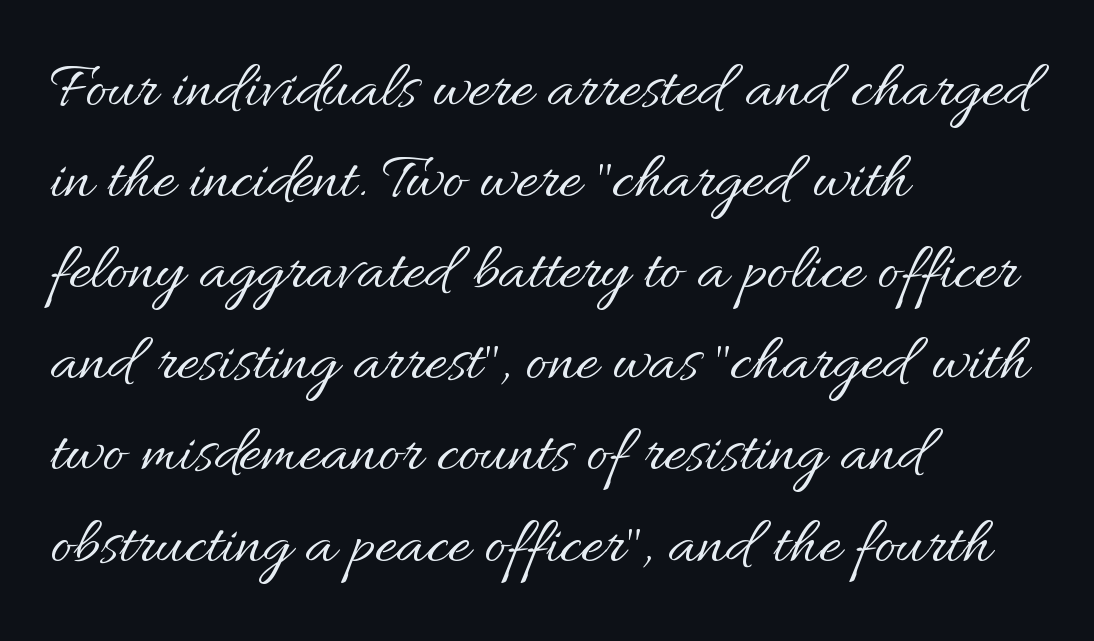
Spacing verdict: proportional, widths tailored to each character. These lines are set flush left with a ragged right edge. Stems and bowls with no extra thickness — not bold. Rows of type keep a routine distance in the vertical direction.
